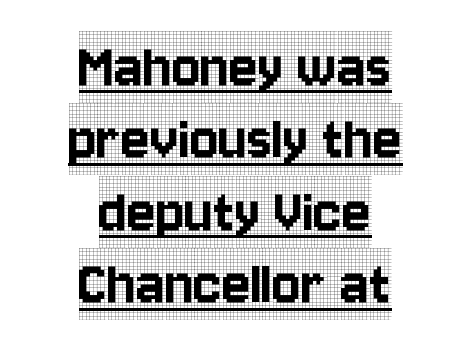
Q: Is the text italic (slanted)? A: No, it is upright.
Q: Is the typeface a serif or a sans-serif typeface? A: Serif.
Q: Is the text underlined? A: Yes.
Q: How is the paragraph aligned? A: Centered.
Q: Is the spacing between letters normal or unusually wide? A: Normal.
Q: Is the spacing between lines tight, normal or loose? A: Tight.
Q: Width (condensed, normal, or wide)? A: Condensed.
Q: x-height? A: Large.
Q: Monospaced? A: No.
